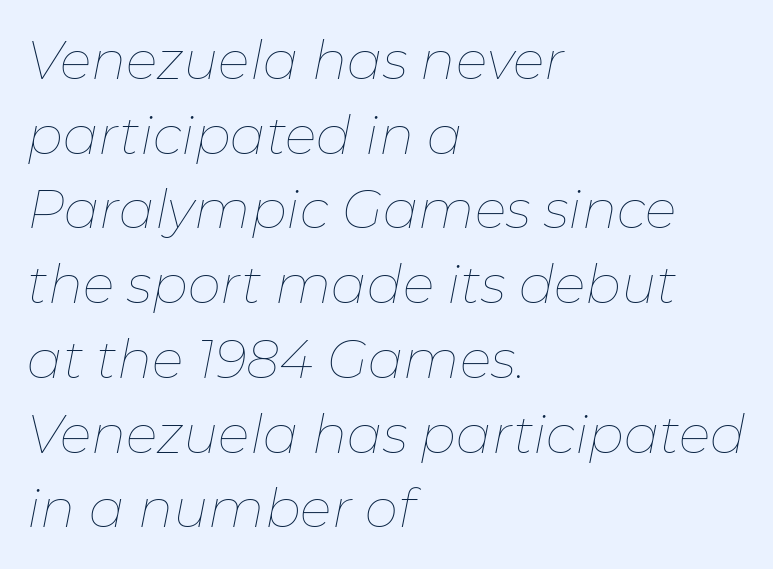
Q: Is the text bold? A: No.
Q: Is the text italic (slanted)? A: Yes, it leans right by about 11 degrees.
Q: Is the text underlined? A: No.
Q: How is the paragraph aligned? A: Left-aligned.
Q: Is the spacing between letters normal or unusually wide? A: Normal.
Q: Is the spacing between lines tight, normal or loose? A: Normal.
Q: Width (condensed, normal, or wide)? A: Normal.
Q: Stroke contrast? A: Low.
Q: x-height? A: Medium.
Q: Monospaced? A: No.
